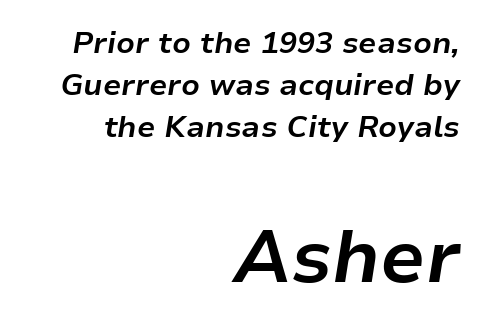
The image shows 74 px bold type, italic (leaning right); set right-aligned, normal line spacing (1.4x), normal letter spacing, not underlined; the second (bottom) block is 2.47x larger; low stroke contrast and a medium x-height.
